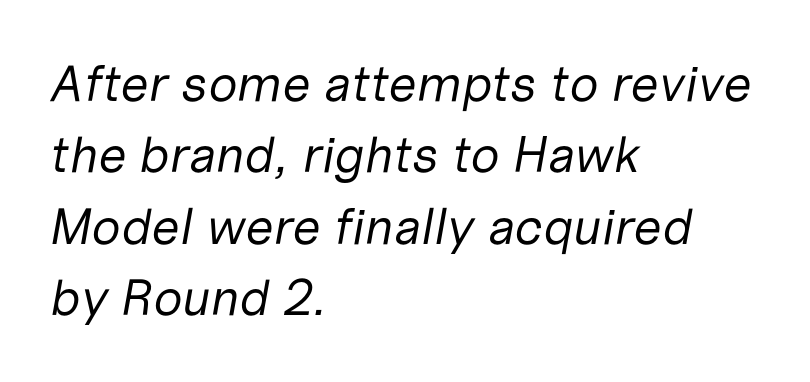
Words float on clear page, feet unadorned. Looks like regular typesetting: each glyph gets only the width it needs. The rows are spaced the way most documents space them. Nobody touched the tracking dial on this one. Heft: none added — not bold. Quick note: italic.
